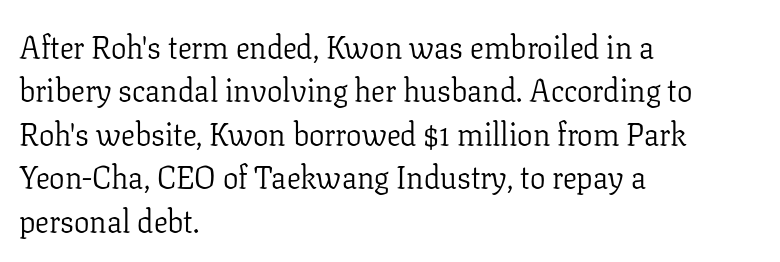
Q: Is the text bold? A: No.
Q: Is the text italic (slanted)? A: No, it is upright.
Q: Is the typeface a serif or a sans-serif typeface? A: Serif.
Q: Is the text underlined? A: No.
Q: How is the paragraph aligned? A: Left-aligned.
Q: Is the spacing between letters normal or unusually wide? A: Normal.
Q: Is the spacing between lines tight, normal or loose? A: Normal.
Q: Width (condensed, normal, or wide)? A: Normal.
Q: Stroke contrast? A: Low.
Q: x-height? A: Medium.
Q: Monospaced? A: No.
